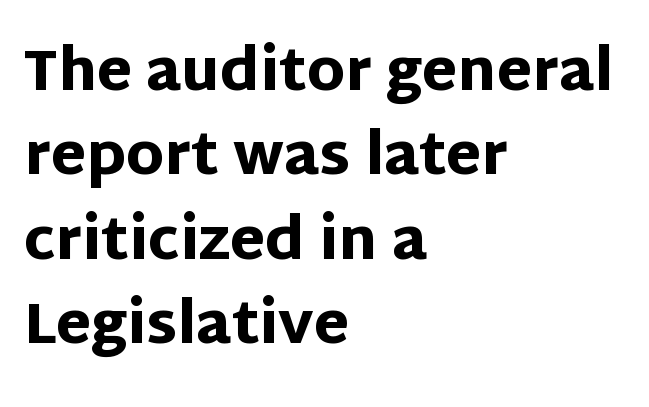
The image shows 57 px heavy sans-serif type, upright; set left-aligned, normal line spacing (1.48x), normal letter spacing, not underlined; low stroke contrast and a large x-height.
